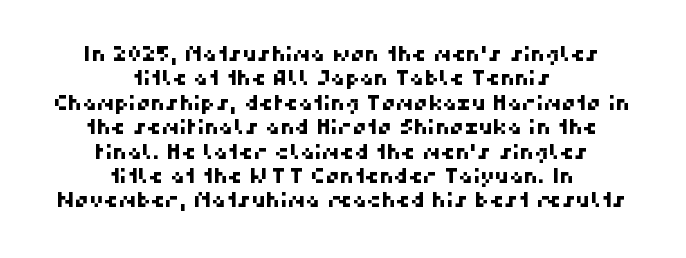
Horizontally, the lines are justified to the midpoint only. The passage shown has conventional tracking throughout. Lines of text with bare space underneath.
